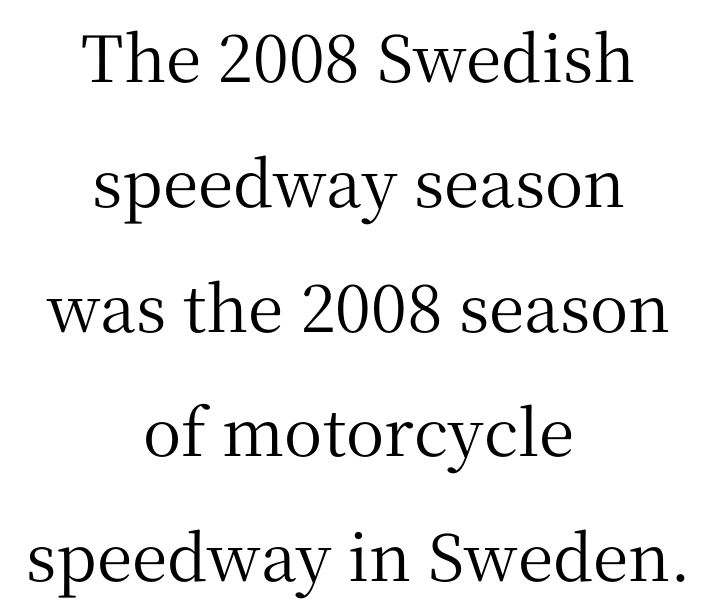
Q: Is the text italic (slanted)? A: No, it is upright.
Q: Is the typeface a serif or a sans-serif typeface? A: Serif.
Q: Is the text underlined? A: No.
Q: How is the paragraph aligned? A: Centered.
Q: Is the spacing between letters normal or unusually wide? A: Normal.
Q: Is the spacing between lines tight, normal or loose? A: Loose.
Q: Width (condensed, normal, or wide)? A: Normal.
Q: Stroke contrast? A: Medium.
Q: x-height? A: Medium.
Q: Monospaced? A: No.
